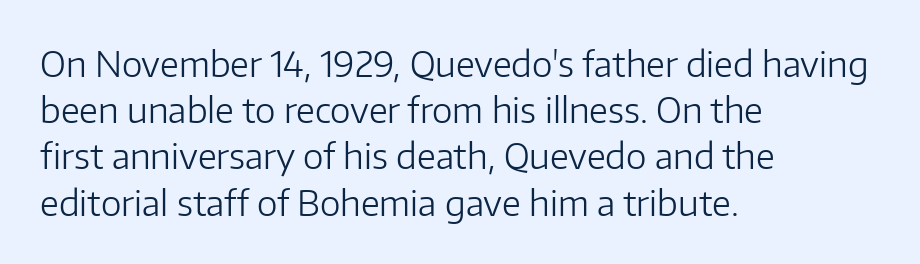
Summary of vertical rhythm: regular, with standard interline spacing. Students, note that the glyphs here touch the page at normal intervals. The specimen omits any rule beneath the text block's lines. Weight: regular or lighter. The specimen reads as upright at a glance. Teacher's note: observe the even left margin — that is flush-left alignment.
